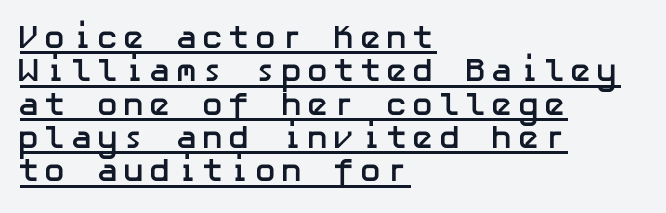
Q: Is the text bold? A: Yes.
Q: Is the text italic (slanted)? A: No, it is upright.
Q: Is the typeface a serif or a sans-serif typeface? A: Sans-serif.
Q: Is the text underlined? A: Yes.
Q: How is the paragraph aligned? A: Left-aligned.
Q: Is the spacing between lines tight, normal or loose? A: Tight.
Q: Width (condensed, normal, or wide)? A: Normal.
Q: Stroke contrast? A: Low.
Q: x-height? A: Medium.
